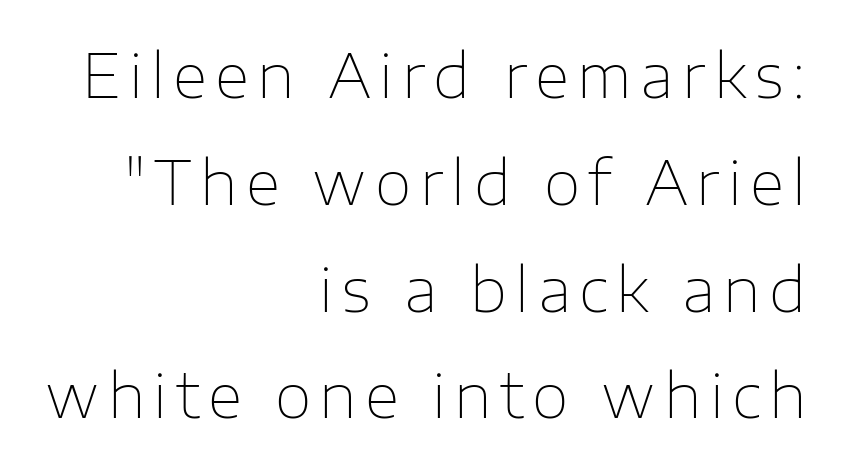
The image shows 60 px thin sans-serif type, upright; set right-aligned, line spacing 1.78x, not underlined; low stroke contrast and a medium x-height.
